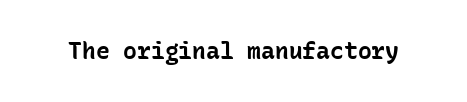
The image shows 23 px bold type, upright; set normal letter spacing, not underlined.
